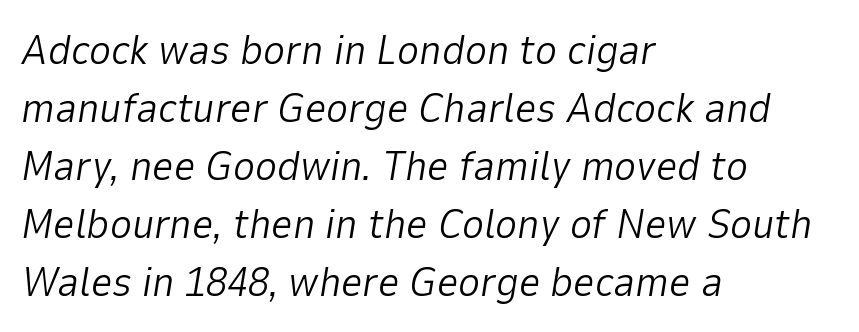
{"italic": "yes", "lean": "right", "slant_degrees": 9, "bold": "no", "weight": "light", "width": "normal", "stroke_contrast": "low", "x_height": "medium", "monospaced": "no", "underline": "no", "align": "left", "line_spacing": "normal", "line_spacing_ratio": 1.38, "letter_spacing": "normal", "letter_spacing_em": 0.0, "glyph_px": 42}
